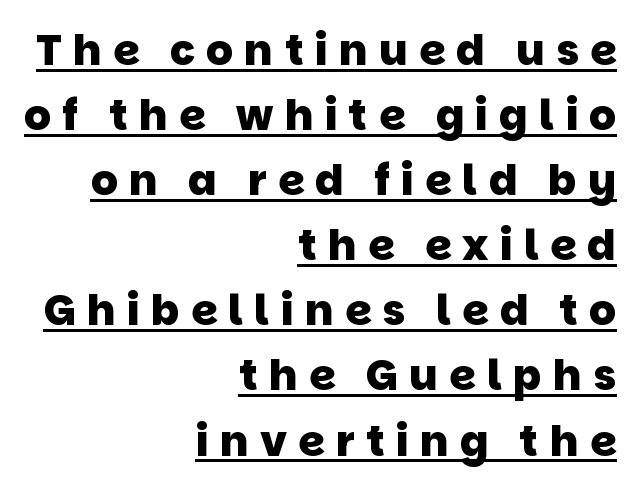
{"serif": "no", "bold": "yes", "weight": "heavy", "width": "normal", "stroke_contrast": "low", "x_height": "large", "monospaced": "no", "underline": "yes", "align": "right", "line_spacing": "normal", "line_spacing_ratio": 1.55, "letter_spacing": "wide", "letter_spacing_em": 0.27, "glyph_px": 42}
